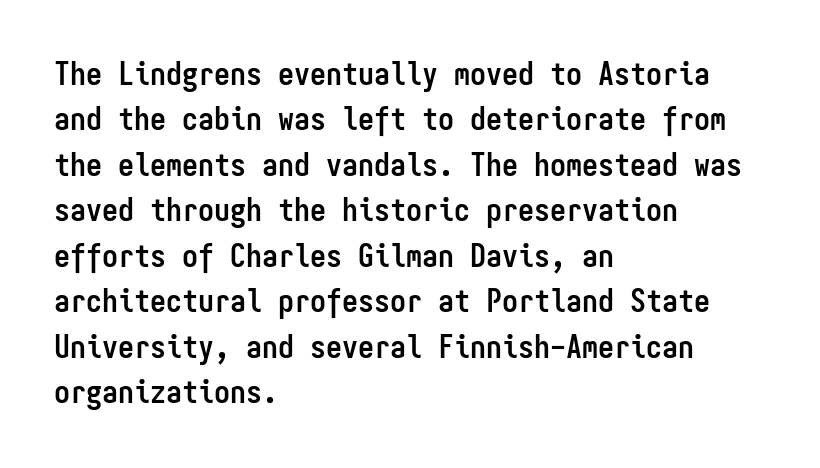
The image shows 32 px semibold, condensed sans-serif type, upright, monospaced; set left-aligned, normal line spacing (1.42x), normal letter spacing, not underlined; low stroke contrast and a medium x-height.
